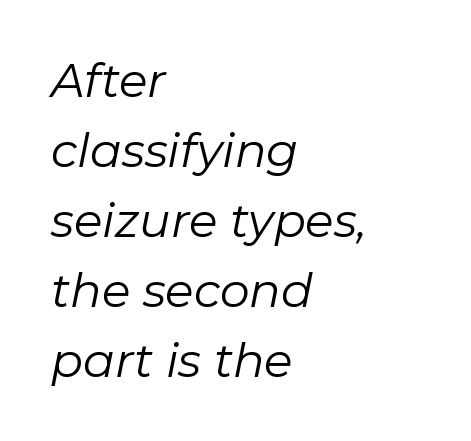
The image shows 47 px regular-weight type, italic (leaning right); set left-aligned, normal line spacing (1.49x), normal letter spacing, not underlined; low stroke contrast and a medium x-height.
